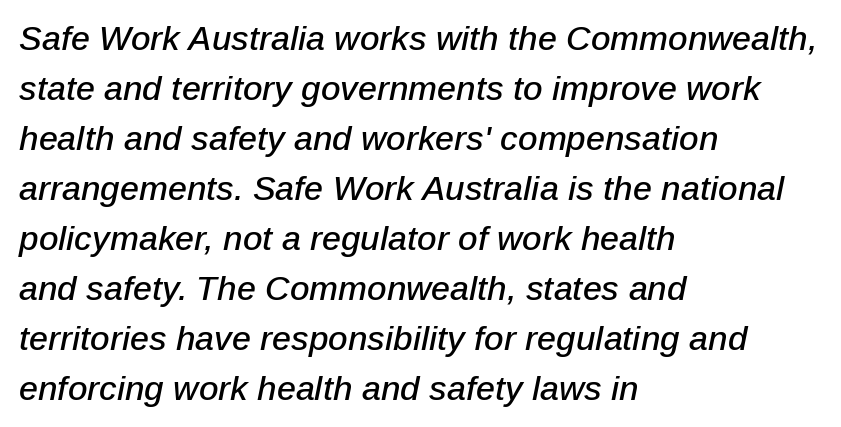
Q: Is the text italic (slanted)? A: Yes, it leans right by about 12 degrees.
Q: Is the text underlined? A: No.
Q: How is the paragraph aligned? A: Left-aligned.
Q: Is the spacing between letters normal or unusually wide? A: Normal.
Q: Is the spacing between lines tight, normal or loose? A: Normal.
Q: Width (condensed, normal, or wide)? A: Normal.
Q: Stroke contrast? A: Low.
Q: x-height? A: Medium.
Q: Monospaced? A: No.
